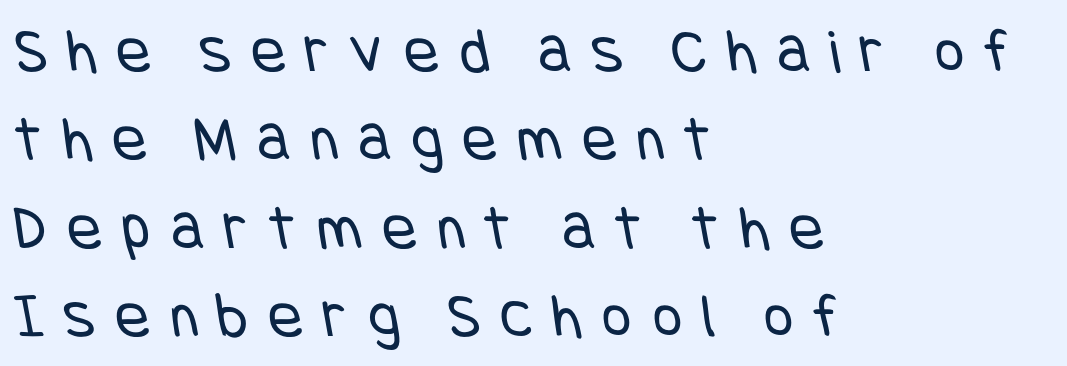
{"serif": "no", "bold": "no", "weight": "regular", "width": "condensed", "stroke_contrast": "low", "x_height": "large", "underline": "no", "align": "left", "line_spacing": "normal", "line_spacing_ratio": 1.38, "letter_spacing": "wide", "letter_spacing_em": 0.32, "glyph_px": 64}
